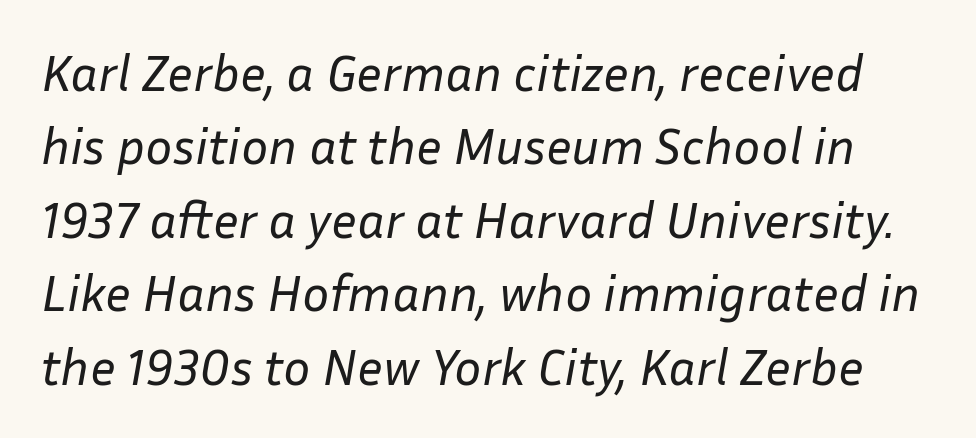
{"italic": "yes", "lean": "right", "slant_degrees": 10, "bold": "no", "weight": "regular", "width": "normal", "stroke_contrast": "low", "x_height": "medium", "monospaced": "no", "underline": "no", "line_spacing": "normal", "line_spacing_ratio": 1.44, "letter_spacing": "normal", "letter_spacing_em": 0.0, "glyph_px": 51}
